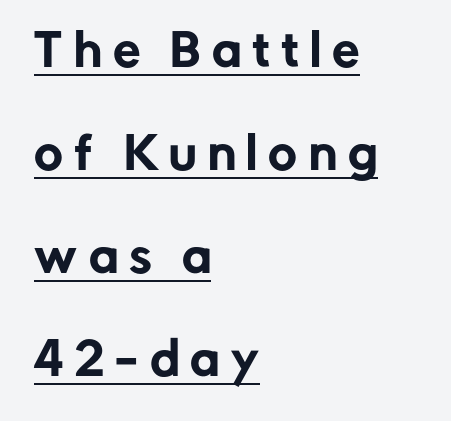
Does a line run under the words? Yes, clearly. The typeface chosen for these lines omits serifs. No italicization has been applied; the sample stays upright. Left-aligned paragraph, ragged on the right. Words appear elongated and porous because spacing is wide. A typesetter would call this proportional, since set widths differ per character.
